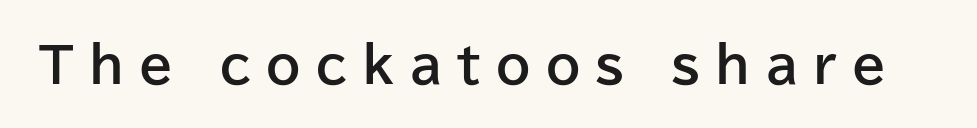
Q: Is the text bold? A: Yes.
Q: Is the text italic (slanted)? A: No, it is upright.
Q: Is the typeface a serif or a sans-serif typeface? A: Sans-serif.
Q: Is the text underlined? A: No.
Q: Is the spacing between letters normal or unusually wide? A: Unusually wide.
Q: Width (condensed, normal, or wide)? A: Normal.
Q: Stroke contrast? A: Low.
Q: x-height? A: Medium.
Q: Monospaced? A: No.
